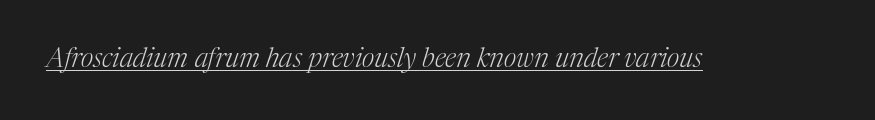
The image shows 27 px text type, italic (leaning right); set normal letter spacing, underlined.
